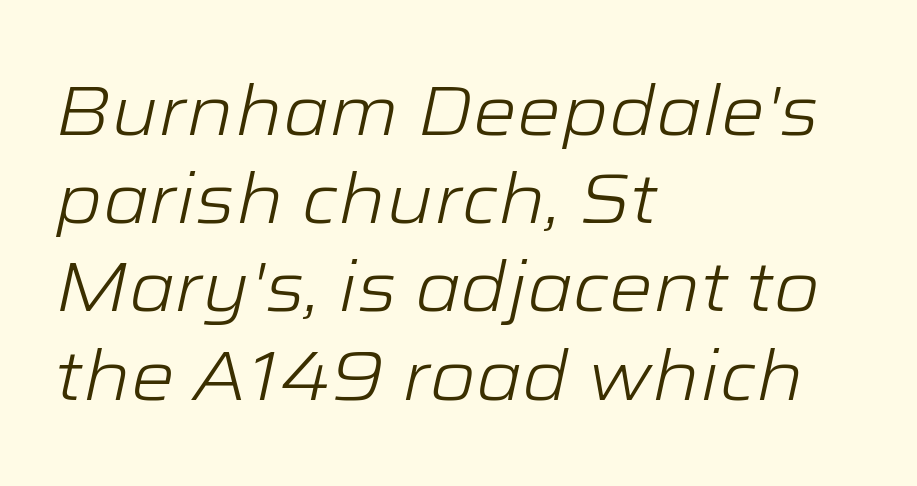
The image shows 70 px light, wide type, italic (leaning right); set left-aligned, normal line spacing (1.26x), normal letter spacing, not underlined; low stroke contrast and a medium x-height.
